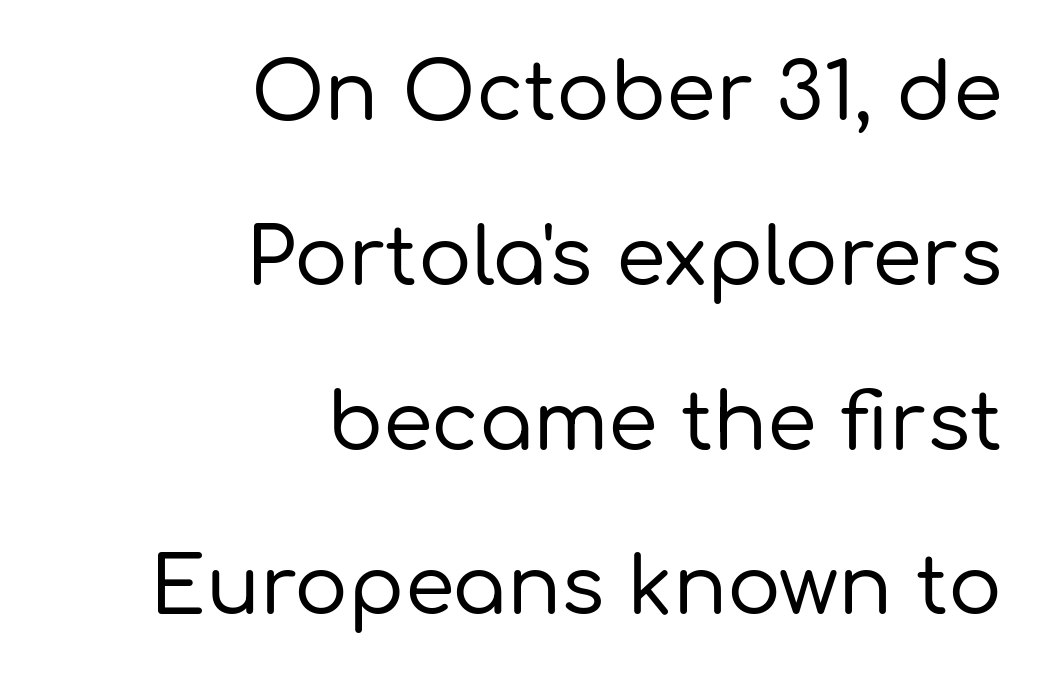
Grotesque or geometric, the face here clearly has no serifs. Is there any slant? The stems are plumb. The tracking reads as untouched default to a designer's eye. These lines stand farther apart than default settings would place them. Compared with a flush-left layout, this one pins lines to the opposite, right side. Varying glyph widths throughout — classic text-font behaviour.
